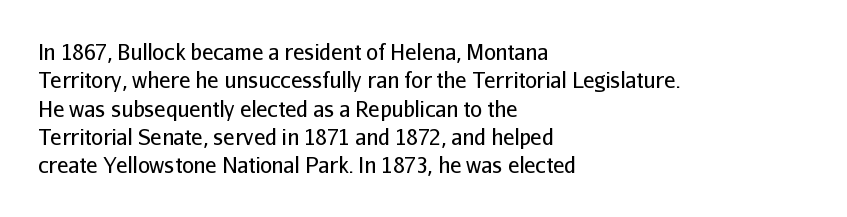
{"italic": "no", "bold": "no", "underline": "no", "align": "left", "line_spacing": "normal", "line_spacing_ratio": 1.35, "letter_spacing": "normal", "letter_spacing_em": 0.0, "glyph_px": 21}
